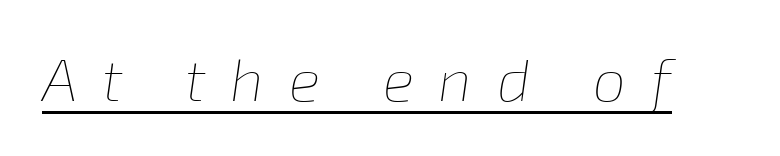
Q: Is the text bold? A: No.
Q: Is the text italic (slanted)? A: Yes, it leans right by about 8 degrees.
Q: Is the text underlined? A: Yes.
Q: Is the spacing between letters normal or unusually wide? A: Unusually wide.
Q: Width (condensed, normal, or wide)? A: Normal.
Q: Stroke contrast? A: Low.
Q: x-height? A: Medium.
Q: Monospaced? A: No.
